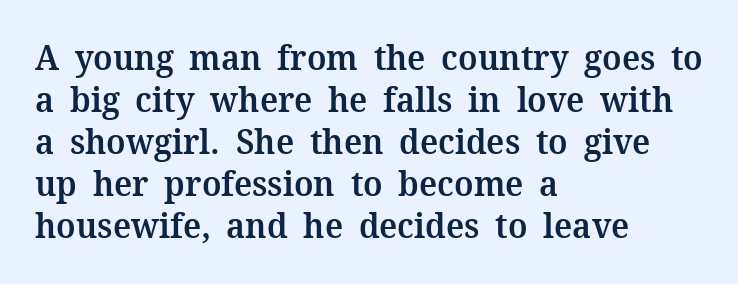
The image shows 35 px semibold serif type, upright; set left-aligned, line spacing 1.2x, normal letter spacing, not underlined; medium stroke contrast and a medium x-height.
